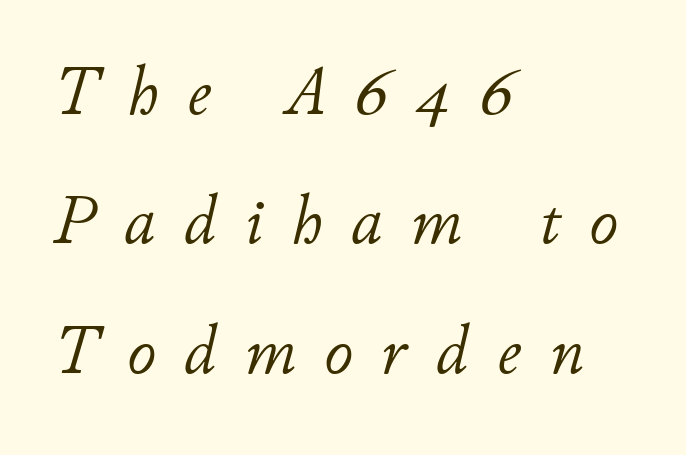
{"italic": "yes", "lean": "right", "slant_degrees": 11, "bold": "no", "weight": "light", "width": "normal", "stroke_contrast": "low", "x_height": "small", "monospaced": "no", "underline": "no", "align": "left", "line_spacing_ratio": 1.85, "letter_spacing": "wide", "letter_spacing_em": 0.41, "glyph_px": 70}
